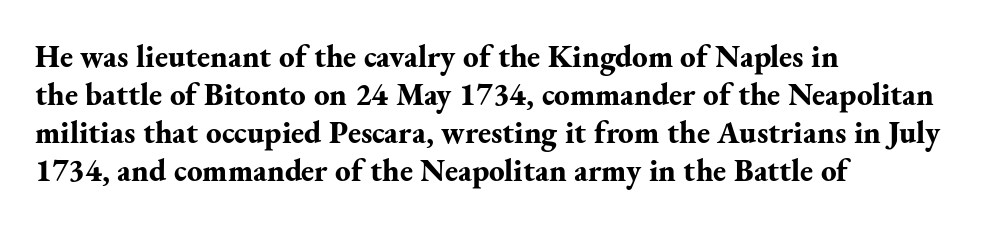
The image shows 31 px bold serif type, upright; set left-aligned, line spacing 1.23x, normal letter spacing, not underlined; medium stroke contrast and a small x-height.
